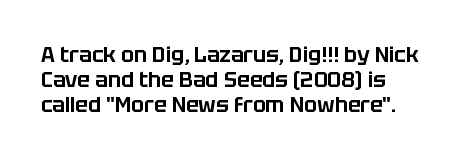
Q: Is the text italic (slanted)? A: No, it is upright.
Q: Is the text underlined? A: No.
Q: How is the paragraph aligned? A: Left-aligned.
Q: Is the spacing between letters normal or unusually wide? A: Normal.
